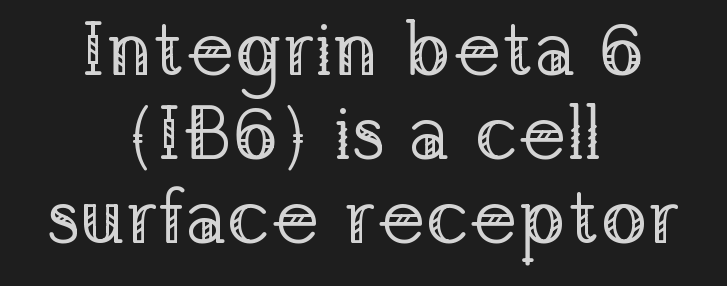
The image shows 77 px regular-weight serif type, upright; set centered, tight line spacing (1.09x), normal letter spacing, not underlined; low stroke contrast and a medium x-height.
